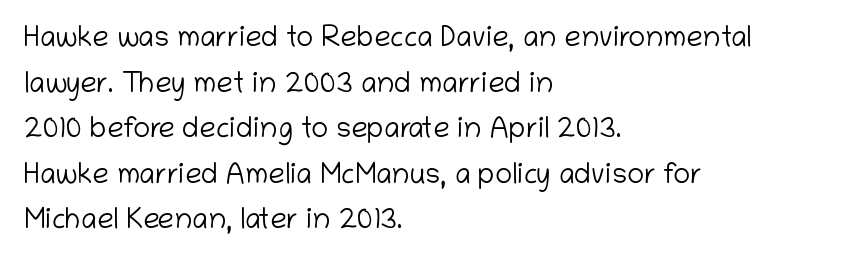
No italicization has been applied; the sample stays upright. In terms of leading, this rendering sits right in the middle. These lines keep a tight, regular rhythm from letter to letter. In terms of letterform style, serifs are entirely absent. The space beneath each line is pristine and unruled.
